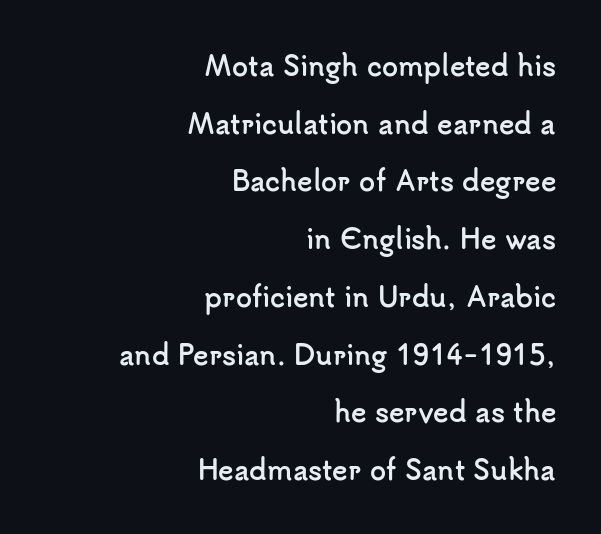
The image shows 26 px bold type, upright; set right-aligned, loose line spacing (2.22x), normal letter spacing, not underlined.
